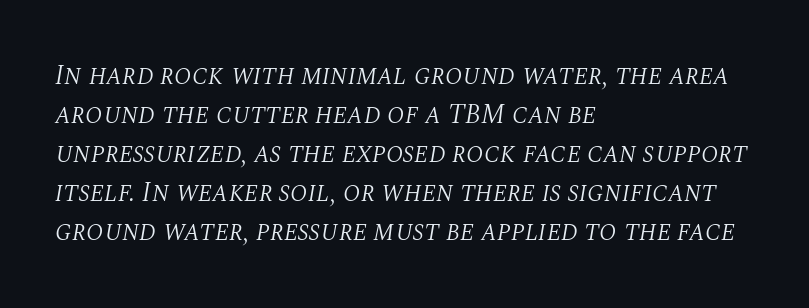
Q: Is the text bold? A: No.
Q: Is the text italic (slanted)? A: Yes, it leans right by about 10 degrees.
Q: Is the text underlined? A: No.
Q: How is the paragraph aligned? A: Left-aligned.
Q: Is the spacing between letters normal or unusually wide? A: Normal.
Q: Is the spacing between lines tight, normal or loose? A: Normal.
